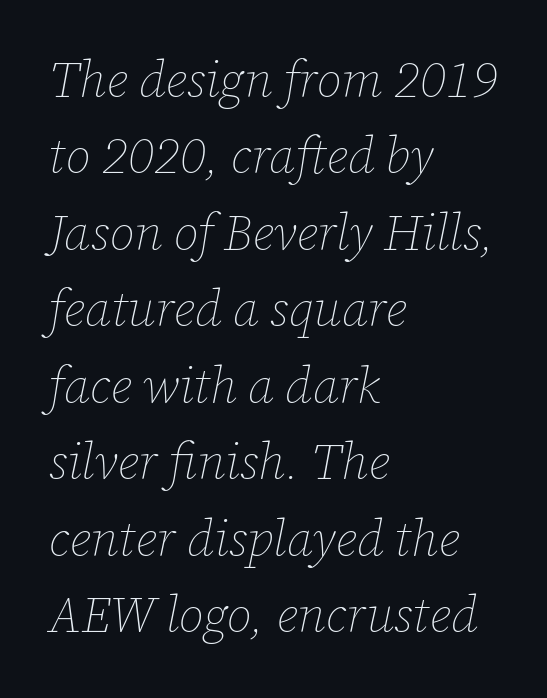
{"italic": "yes", "lean": "right", "slant_degrees": 12, "bold": "no", "weight": "thin", "width": "normal", "stroke_contrast": "low", "x_height": "medium", "monospaced": "no", "underline": "no", "align": "left", "line_spacing": "normal", "line_spacing_ratio": 1.53, "letter_spacing": "normal", "letter_spacing_em": 0.0, "glyph_px": 50}
